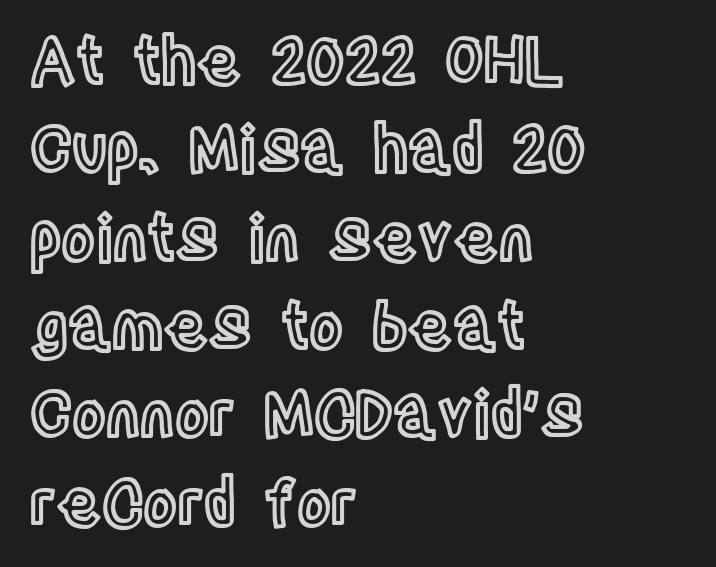
Do the letters lean? They stand straight. The area under the type is left untouched. The letters advance in unequal steps, a hallmark of proportional type. The compositor pushed each line to the left boundary.
